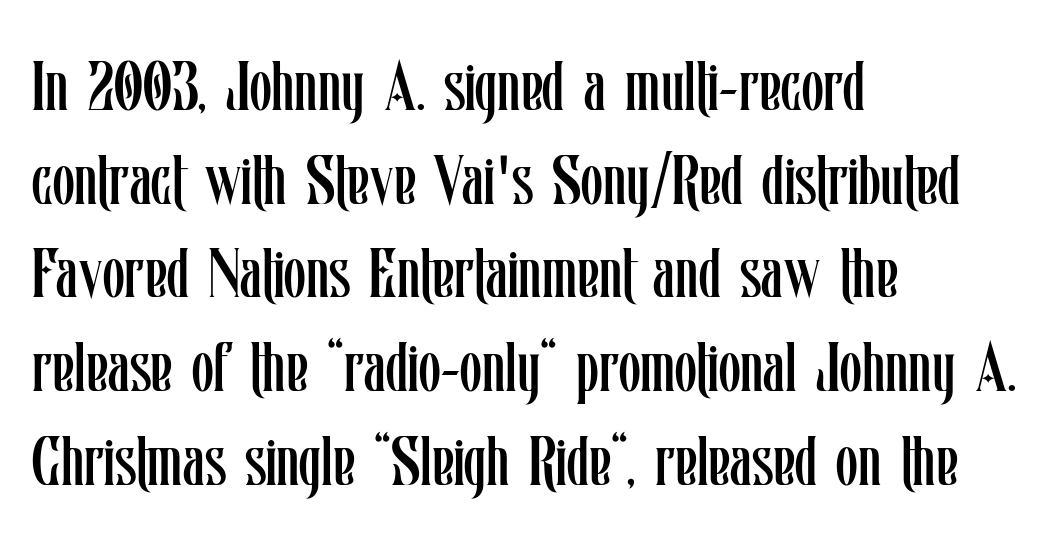
The image shows 71 px regular-weight, condensed type, upright; set left-aligned, normal line spacing (1.32x), normal letter spacing, not underlined; low stroke contrast and a medium x-height.
